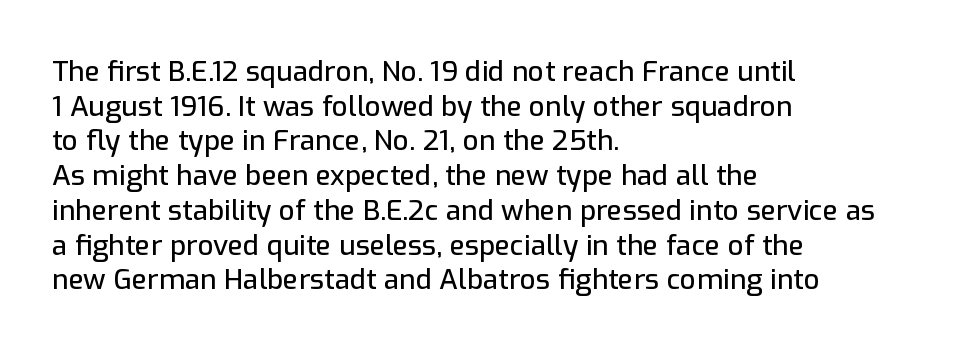
Words float on clear page, feet unadorned. A roman cut, with each character standing at attention. A typesetter would call this proportional, since set widths differ per character. The designer went with a sans here, leaving each stem footless. Horizontally, the lines are justified to the leading edge only.
